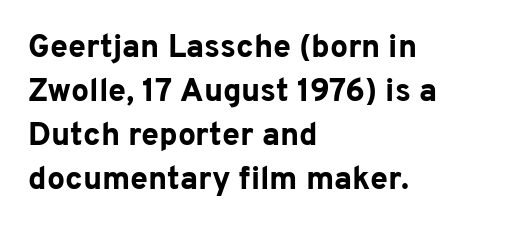
Q: Is the text bold? A: Yes.
Q: Is the text italic (slanted)? A: No, it is upright.
Q: Is the typeface a serif or a sans-serif typeface? A: Sans-serif.
Q: Is the text underlined? A: No.
Q: How is the paragraph aligned? A: Left-aligned.
Q: Is the spacing between letters normal or unusually wide? A: Normal.
Q: Is the spacing between lines tight, normal or loose? A: Normal.
Q: Width (condensed, normal, or wide)? A: Normal.
Q: Stroke contrast? A: Low.
Q: x-height? A: Medium.
Q: Monospaced? A: No.
